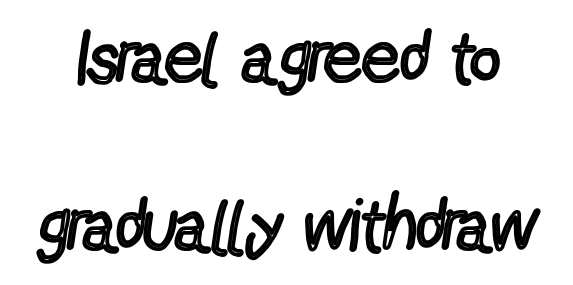
{"serif": "no", "bold": "no", "weight": "regular", "width": "condensed", "x_height": "medium", "monospaced": "no", "underline": "no", "line_spacing": "loose", "line_spacing_ratio": 2.27, "letter_spacing": "normal", "letter_spacing_em": 0.0, "glyph_px": 74}
